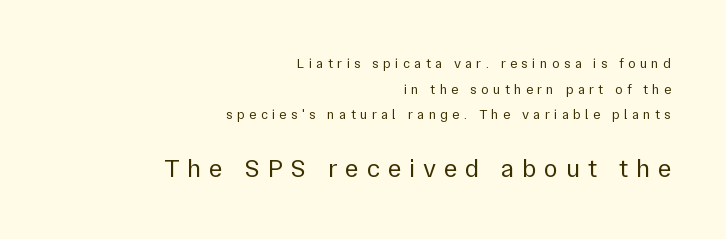
Q: Is the text bold? A: No.
Q: Is the text italic (slanted)? A: No, it is upright.
Q: Is the text underlined? A: No.
Q: How is the paragraph aligned? A: Right-aligned.
Q: Is the spacing between letters normal or unusually wide? A: Unusually wide.
Q: Which block of text is set in a larger size, the first (top) or the second (bottom)? A: The second (bottom) one.
